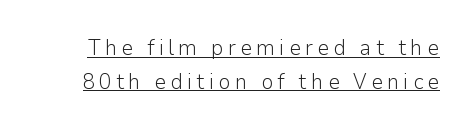
Posture: vertical. The font sits on the lighter half of the weight spectrum, regular included. This block has exactly the height ordinary leading produces. The passage shown is underscored from start to finish.
